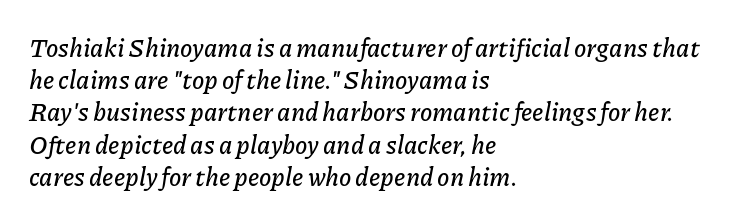
Rows of type keep a routine distance in the vertical direction. The letterforms sit shoulder to shoulder at normal distance. Every character sits at an angle, as italics do. Horizontally, the lines are justified to the leading edge only.
